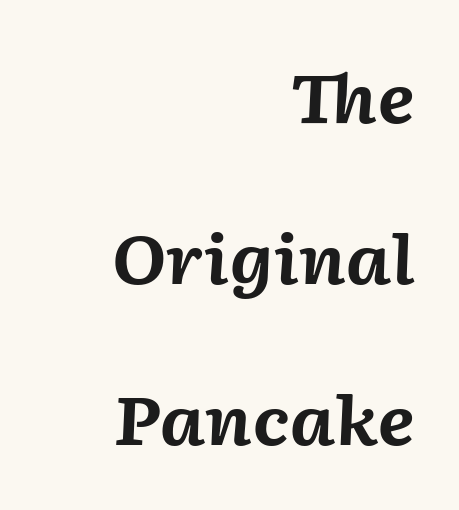
Q: Is the text bold? A: Yes.
Q: Is the text italic (slanted)? A: Yes, it leans right by about 2 degrees.
Q: Is the text underlined? A: No.
Q: How is the paragraph aligned? A: Right-aligned.
Q: Is the spacing between letters normal or unusually wide? A: Normal.
Q: Is the spacing between lines tight, normal or loose? A: Loose.
Q: Width (condensed, normal, or wide)? A: Normal.
Q: Stroke contrast? A: Medium.
Q: x-height? A: Medium.
Q: Monospaced? A: No.
